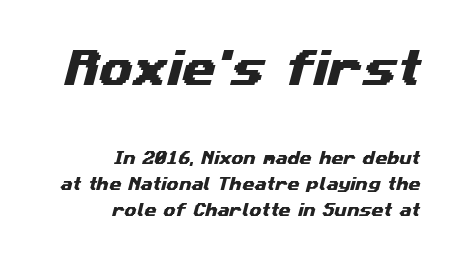
The image shows 39 px wide sans-serif type; set right-aligned, line spacing 1.87x, normal letter spacing, not underlined; the first (top) block is 2.79x larger; medium stroke contrast and a medium x-height.
